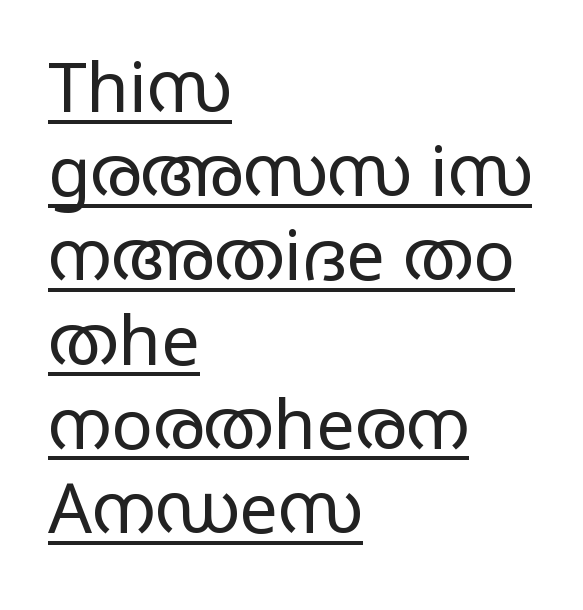
The letters stand straight up with perfectly vertical stems. The rendering uses natural spacing where letterforms have individual widths. One-word summary of the alignment: left. A typesetter would call this zero additional tracking. Letters have the restrained weight of plain body copy at most.
